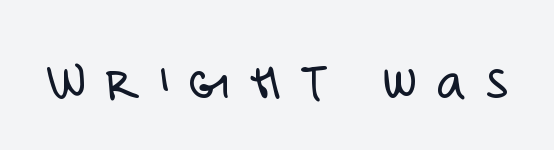
Ascenders rise straight up at ninety degrees. Varying glyph widths throughout — classic text-font behaviour. The tracking jumps out immediately: characters are airy and widely separated. To sum up the face: it is a sans, with no serifs. The weight would be labelled regular, book, light, or lighter still.
